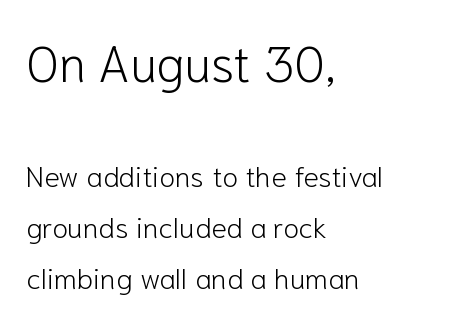
The image shows 50 px light sans-serif type, upright; set left-aligned, line spacing 1.76x, normal letter spacing, not underlined; the first (top) block is 1.72x larger; low stroke contrast and a medium x-height.
